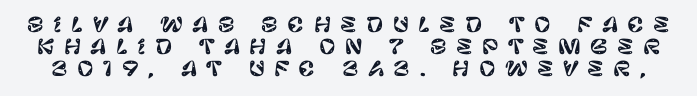
The image shows 20 px text type; set tight line spacing (1.09x), unusually wide letter spacing (+0.47 em), not underlined.
